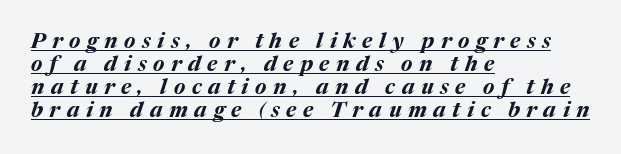
Q: Is the text bold? A: Yes.
Q: Is the text italic (slanted)? A: Yes, it leans right by about 17 degrees.
Q: Is the text underlined? A: Yes.
Q: How is the paragraph aligned? A: Left-aligned.
Q: Is the spacing between letters normal or unusually wide? A: Unusually wide.
Q: Is the spacing between lines tight, normal or loose? A: Tight.
